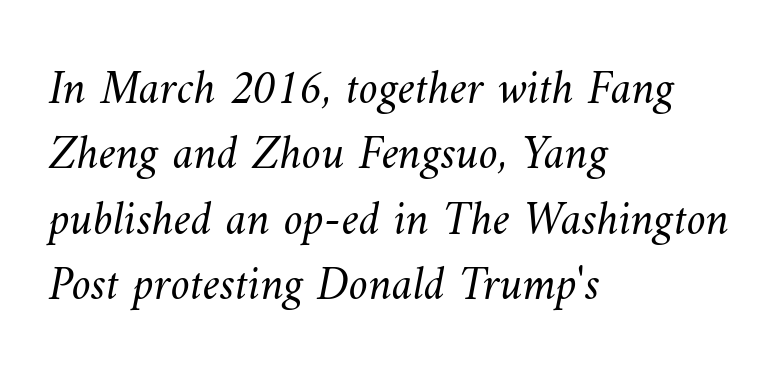
{"bold": "no", "weight": "light", "width": "normal", "stroke_contrast": "medium", "x_height": "small", "monospaced": "no", "underline": "no", "align": "left", "line_spacing": "normal", "line_spacing_ratio": 1.36, "letter_spacing": "normal", "letter_spacing_em": 0.0, "glyph_px": 48}
